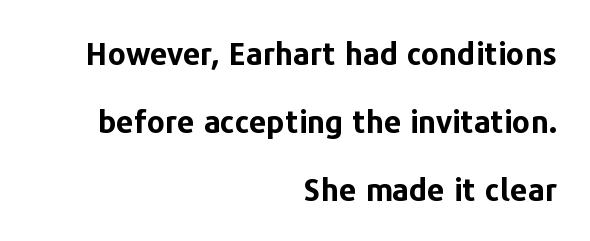
Q: Is the text bold? A: Yes.
Q: Is the text italic (slanted)? A: No, it is upright.
Q: Is the typeface a serif or a sans-serif typeface? A: Sans-serif.
Q: Is the text underlined? A: No.
Q: How is the paragraph aligned? A: Right-aligned.
Q: Is the spacing between letters normal or unusually wide? A: Normal.
Q: Is the spacing between lines tight, normal or loose? A: Loose.
Q: Width (condensed, normal, or wide)? A: Normal.
Q: Stroke contrast? A: Low.
Q: x-height? A: Medium.
Q: Monospaced? A: No.
